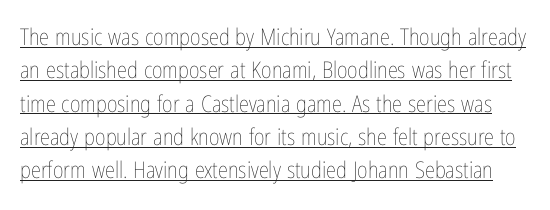
The image shows 23 px text type, upright; set normal line spacing (1.45x), normal letter spacing, underlined.
